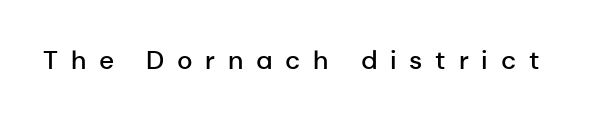
{"italic": "no", "bold": "semi", "underline": "no", "letter_spacing": "wide", "letter_spacing_em": 0.49, "glyph_px": 26}
